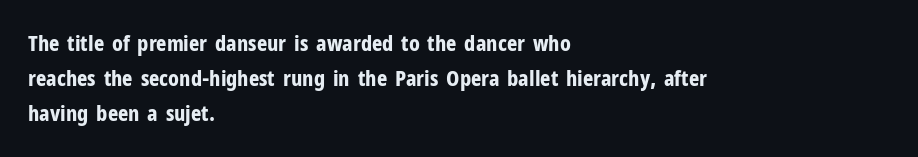
{"italic": "no", "bold": "yes", "underline": "no", "align": "left", "line_spacing": "normal", "line_spacing_ratio": 1.6, "letter_spacing": "normal", "letter_spacing_em": 0.0, "glyph_px": 22}
